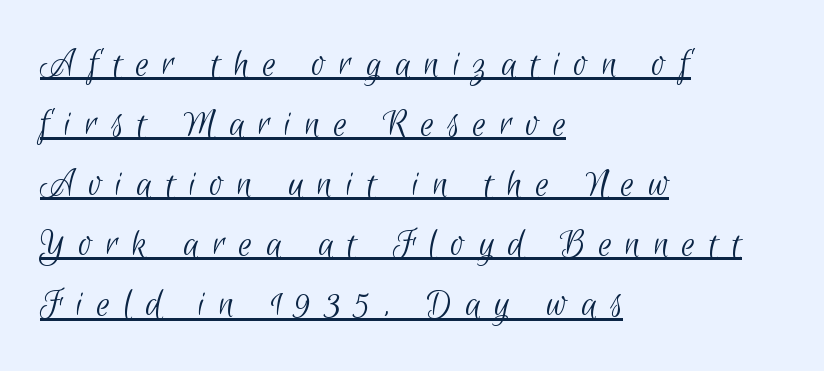
Students, observe: this is what conventionally led text looks like. Looks like regular typesetting: each glyph gets only the width it needs. What decoration does the sample have? An underline. The font family rendered here belongs to the sans-serif group.
